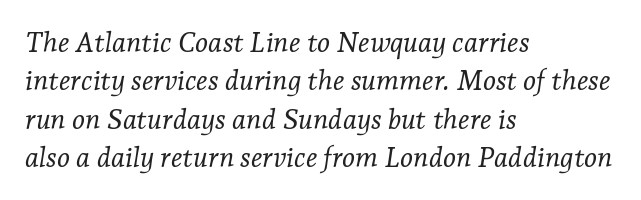
What stands out about the letter spacing? Nothing — it is the standard amount. Weight: regular or lighter. This rendering uses left alignment, leaving the right contour irregular. Do the characters align in a grid? No, the font is proportional. Designer's note — italics engaged.
